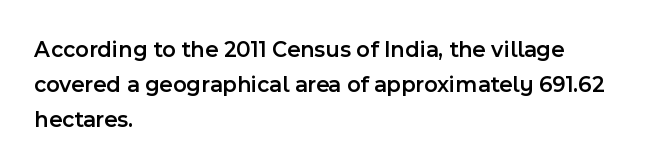
The image shows 23 px text type, upright; set left-aligned, normal line spacing (1.52x), normal letter spacing, not underlined.
